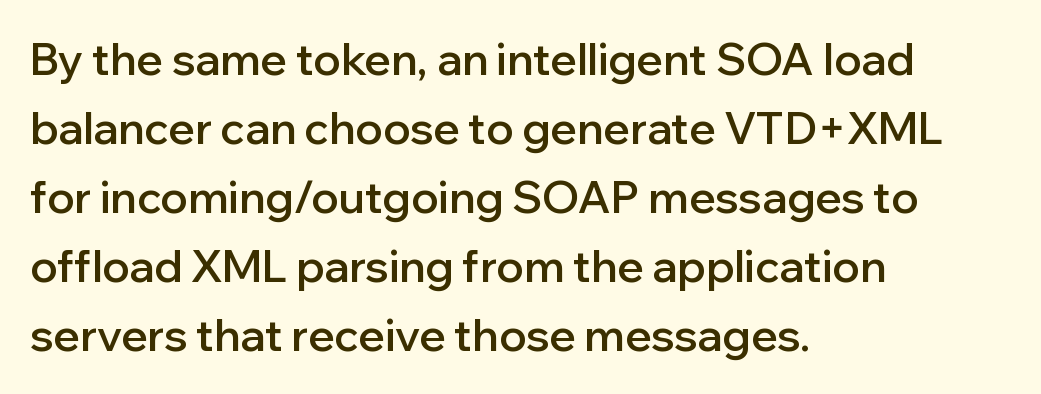
Q: Is the text bold? A: Semi-bold.
Q: Is the text italic (slanted)? A: No, it is upright.
Q: Is the typeface a serif or a sans-serif typeface? A: Sans-serif.
Q: Is the text underlined? A: No.
Q: How is the paragraph aligned? A: Left-aligned.
Q: Is the spacing between letters normal or unusually wide? A: Normal.
Q: Is the spacing between lines tight, normal or loose? A: Normal.
Q: Width (condensed, normal, or wide)? A: Normal.
Q: Stroke contrast? A: Low.
Q: x-height? A: Medium.
Q: Monospaced? A: No.
